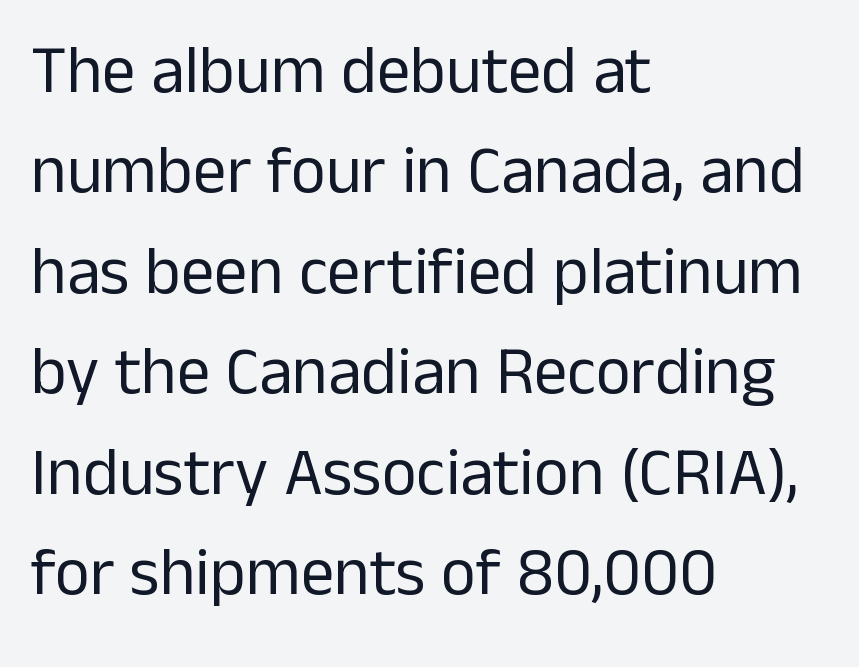
The image shows 67 px regular-weight sans-serif type, upright; set left-aligned, normal line spacing (1.5x), normal letter spacing, not underlined; low stroke contrast and a medium x-height.
